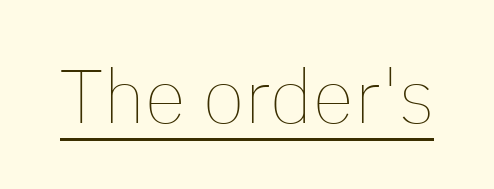
{"italic": "no", "bold": "no", "weight": "thin", "width": "normal", "stroke_contrast": "low", "x_height": "medium", "monospaced": "no", "underline": "yes", "letter_spacing": "normal", "letter_spacing_em": 0.0, "glyph_px": 76}
